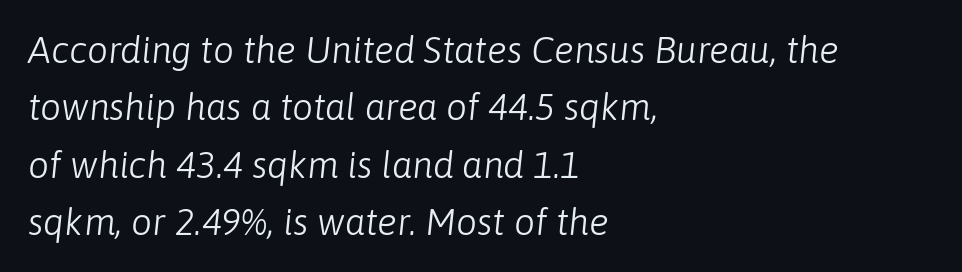
The image shows 37 px light type, italic (leaning right); set left-aligned, normal line spacing (1.55x), normal letter spacing, not underlined; low stroke contrast and a medium x-height.
